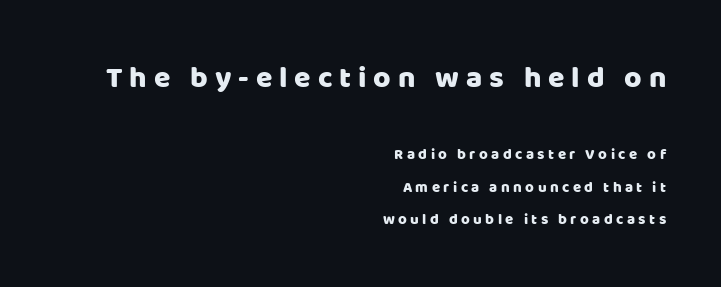
{"serif": "no", "italic": "no", "width": "normal", "stroke_contrast": "low", "x_height": "large", "monospaced": "no", "underline": "no", "align": "right", "line_spacing": "loose", "line_spacing_ratio": 2.15, "letter_spacing": "wide", "letter_spacing_em": 0.23, "larger_block": "first", "size_ratio": 2.0, "glyph_px": 30}
